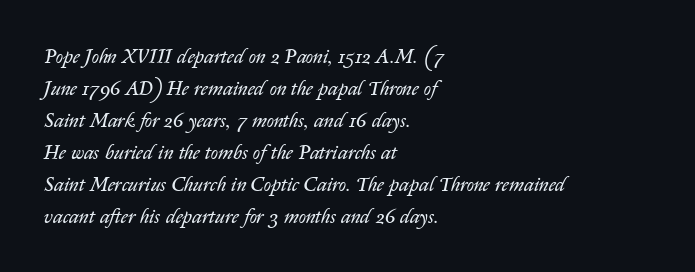
{"italic": "yes", "lean": "right", "slant_degrees": 14, "bold": "no", "underline": "no", "align": "left", "line_spacing": "normal", "line_spacing_ratio": 1.6, "letter_spacing": "normal", "letter_spacing_em": 0.0, "glyph_px": 20}
